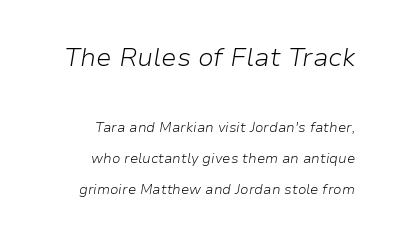
Q: Is the text bold? A: No.
Q: Is the text italic (slanted)? A: Yes, it leans right by about 9 degrees.
Q: Is the text underlined? A: No.
Q: How is the paragraph aligned? A: Right-aligned.
Q: Is the spacing between letters normal or unusually wide? A: Normal.
Q: Is the spacing between lines tight, normal or loose? A: Loose.
Q: Which block of text is set in a larger size, the first (top) or the second (bottom)? A: The first (top) one.
